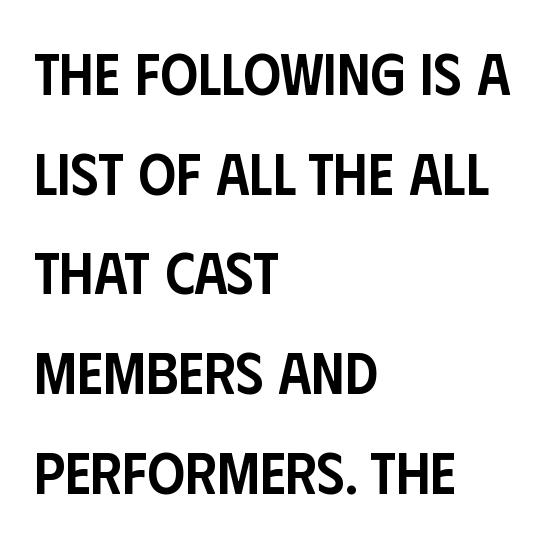
The image shows 59 px semibold, condensed sans-serif type, upright; set left-aligned, normal line spacing (1.69x), normal letter spacing, not underlined; low stroke contrast and a large x-height.
